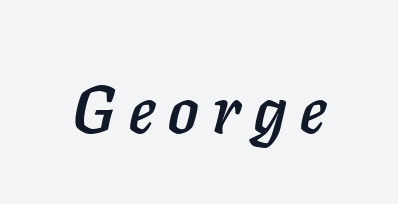
Q: Is the text italic (slanted)? A: Yes, it leans right by about 11 degrees.
Q: Is the text underlined? A: No.
Q: Is the spacing between letters normal or unusually wide? A: Unusually wide.
Q: Width (condensed, normal, or wide)? A: Normal.
Q: Stroke contrast? A: Low.
Q: x-height? A: Medium.
Q: Monospaced? A: No.
